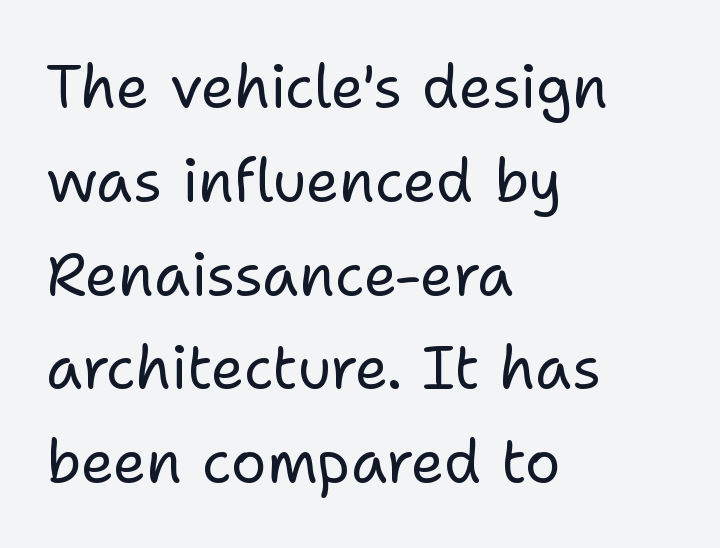
The image shows 59 px regular-weight sans-serif type, upright; set left-aligned, normal line spacing (1.59x), normal letter spacing, not underlined; low stroke contrast and a medium x-height.
